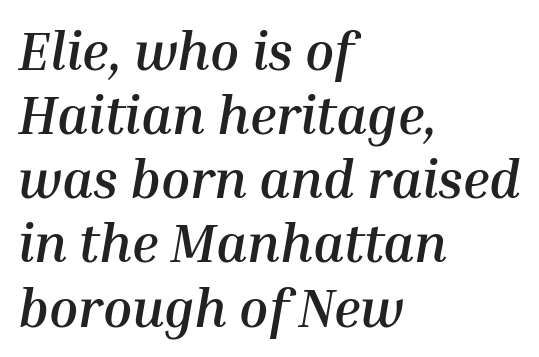
Q: Is the text bold? A: Yes.
Q: Is the text italic (slanted)? A: Yes, it leans right by about 10 degrees.
Q: Is the text underlined? A: No.
Q: How is the paragraph aligned? A: Left-aligned.
Q: Is the spacing between letters normal or unusually wide? A: Normal.
Q: Width (condensed, normal, or wide)? A: Normal.
Q: Stroke contrast? A: Medium.
Q: x-height? A: Medium.
Q: Monospaced? A: No.
